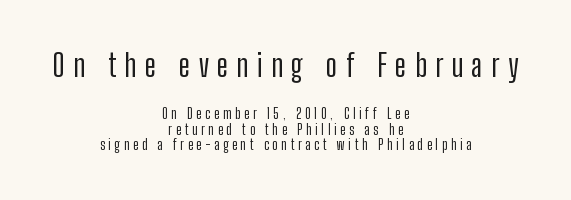
The image shows 31 px condensed sans-serif type, upright; set centered, tight line spacing (1.11x), unusually wide letter spacing (+0.27 em), not underlined; the first (top) block is 2.21x larger; low stroke contrast and a medium x-height.
